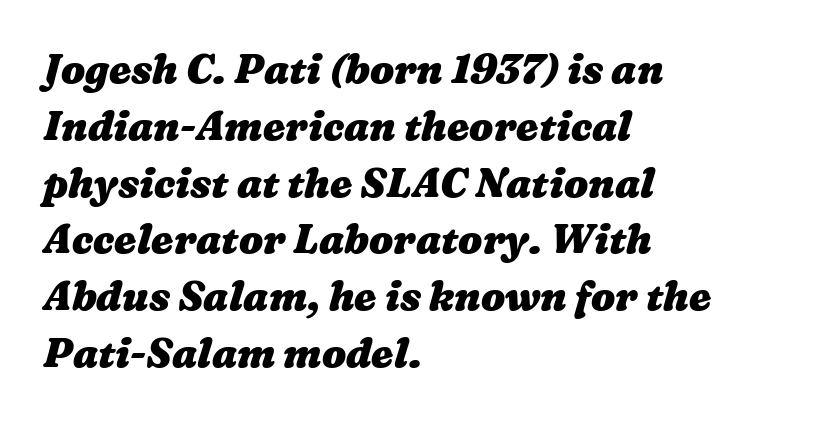
These lines stack with their left ends in a neat column. The block of text has a typical density, with ordinary space between rows. Nobody touched the tracking dial on this one. The strokes are fattened all the way to bold.
